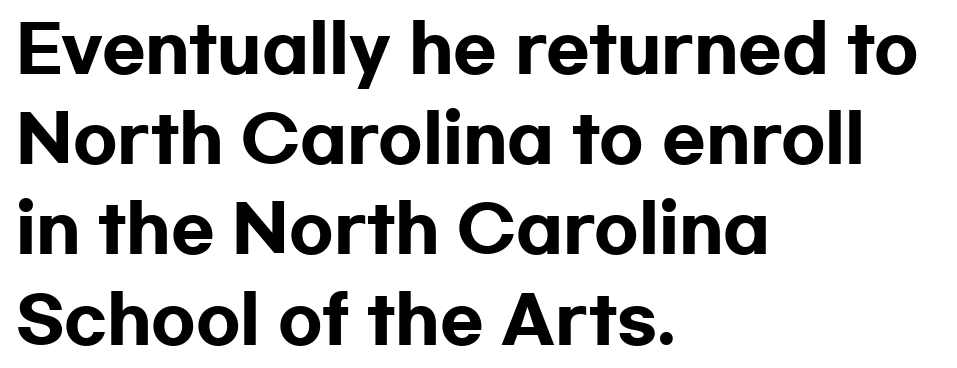
{"serif": "no", "italic": "no", "bold": "yes", "weight": "heavy", "width": "wide", "stroke_contrast": "low", "x_height": "medium", "monospaced": "no", "underline": "no", "align": "left", "line_spacing": "normal", "line_spacing_ratio": 1.41, "letter_spacing": "normal", "letter_spacing_em": 0.0, "glyph_px": 64}
